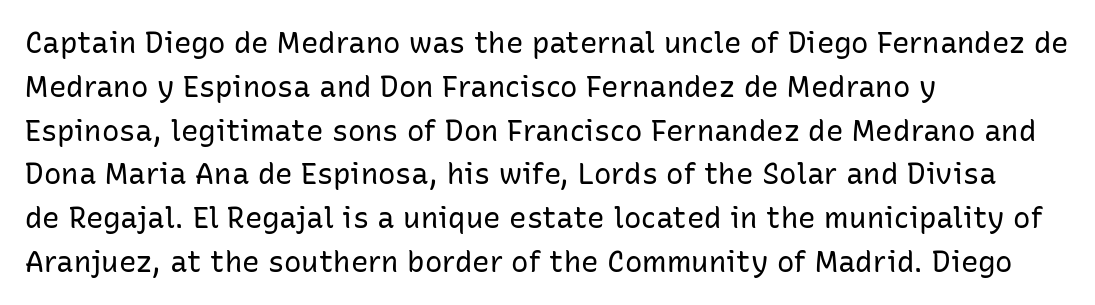
{"serif": "no", "italic": "no", "bold": "no", "weight": "regular", "width": "normal", "stroke_contrast": "low", "x_height": "medium", "monospaced": "no", "underline": "no", "align": "left", "line_spacing": "normal", "line_spacing_ratio": 1.51, "letter_spacing": "normal", "letter_spacing_em": 0.0, "glyph_px": 29}
